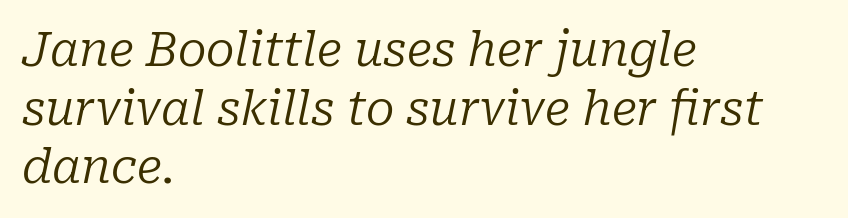
The image shows 47 px regular-weight serif type, italic (leaning right); set left-aligned, normal line spacing (1.25x), normal letter spacing, not underlined; low stroke contrast and a medium x-height.
